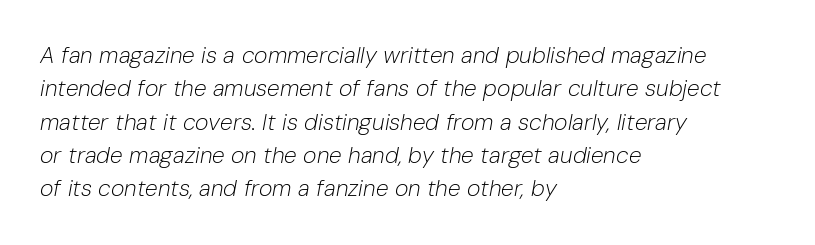
Q: Is the text bold? A: No.
Q: Is the text italic (slanted)? A: Yes, it leans right by about 10 degrees.
Q: Is the text underlined? A: No.
Q: How is the paragraph aligned? A: Left-aligned.
Q: Is the spacing between letters normal or unusually wide? A: Normal.
Q: Is the spacing between lines tight, normal or loose? A: Normal.
